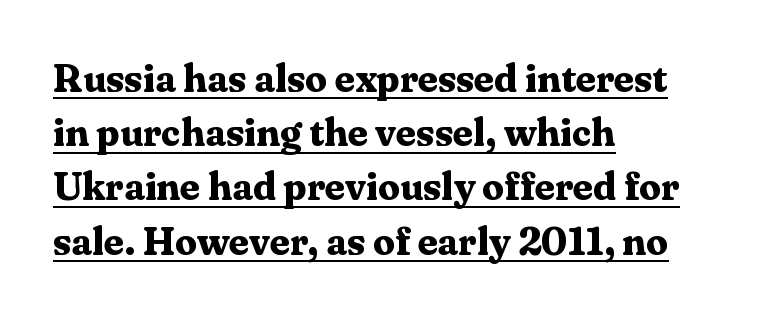
{"serif": "yes", "italic": "no", "bold": "yes", "weight": "bold", "width": "normal", "stroke_contrast": "medium", "x_height": "medium", "monospaced": "no", "underline": "yes", "align": "left", "line_spacing": "normal", "line_spacing_ratio": 1.39, "letter_spacing": "normal", "letter_spacing_em": 0.0, "glyph_px": 39}
